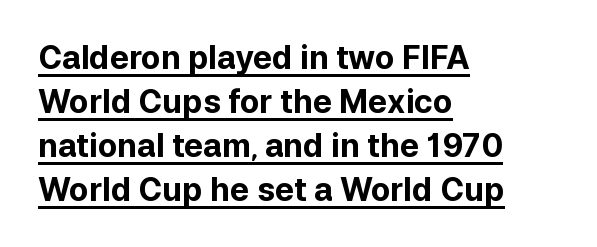
Q: Is the text bold? A: Yes.
Q: Is the text italic (slanted)? A: No, it is upright.
Q: Is the typeface a serif or a sans-serif typeface? A: Sans-serif.
Q: Is the text underlined? A: Yes.
Q: How is the paragraph aligned? A: Left-aligned.
Q: Is the spacing between letters normal or unusually wide? A: Normal.
Q: Is the spacing between lines tight, normal or loose? A: Normal.
Q: Width (condensed, normal, or wide)? A: Normal.
Q: Stroke contrast? A: Low.
Q: x-height? A: Medium.
Q: Monospaced? A: No.
